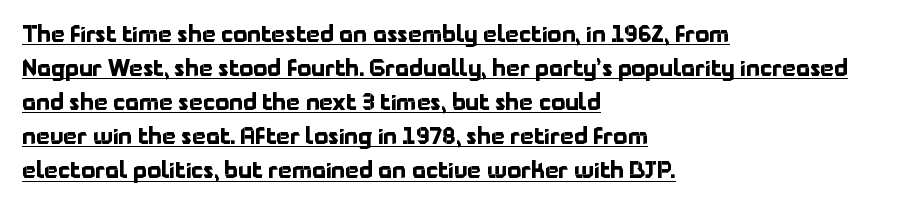
Q: Is the text bold? A: Yes.
Q: Is the text italic (slanted)? A: No, it is upright.
Q: Is the text underlined? A: Yes.
Q: How is the paragraph aligned? A: Left-aligned.
Q: Is the spacing between letters normal or unusually wide? A: Normal.
Q: Is the spacing between lines tight, normal or loose? A: Normal.
